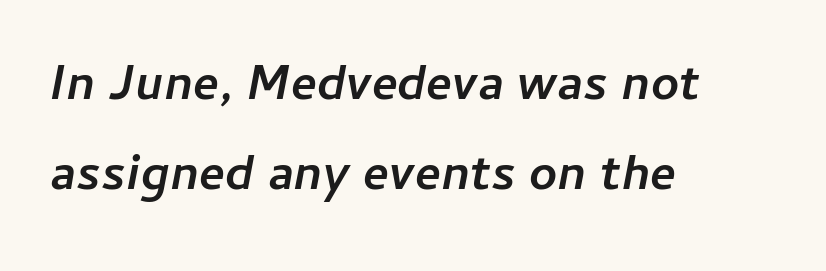
{"italic": "yes", "lean": "right", "slant_degrees": 11, "bold": "yes", "weight": "semibold", "width": "normal", "stroke_contrast": "low", "x_height": "medium", "monospaced": "no", "underline": "no", "align": "left", "line_spacing_ratio": 1.84, "letter_spacing": "normal", "letter_spacing_em": 0.0, "glyph_px": 49}
